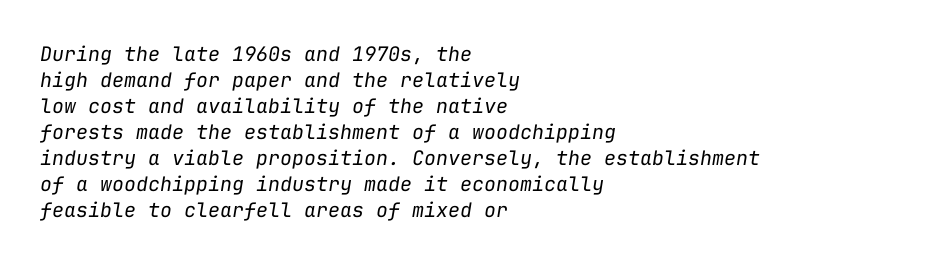
All the whitespace from short lines collects on the right. Any mark beneath the type? The region is blank. Leading matches the norm, producing a regular column. This rendering leaves character spacing at its baseline value.
